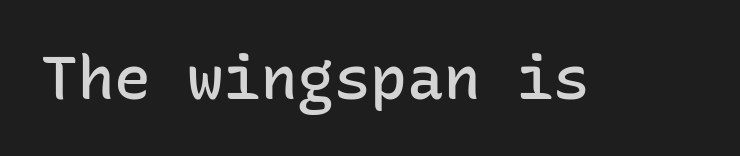
The image shows 61 px semibold sans-serif type, upright, monospaced; set normal letter spacing, not underlined; low stroke contrast and a medium x-height.
